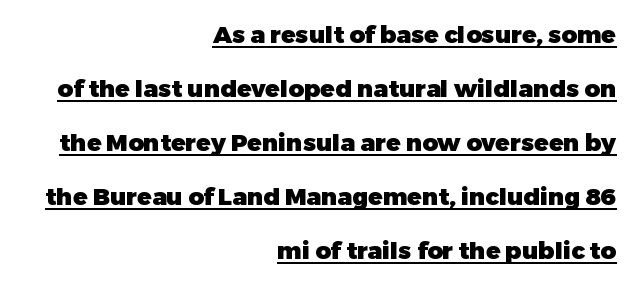
The image shows 24 px bold type, upright; set right-aligned, loose line spacing (2.25x), normal letter spacing, underlined.
